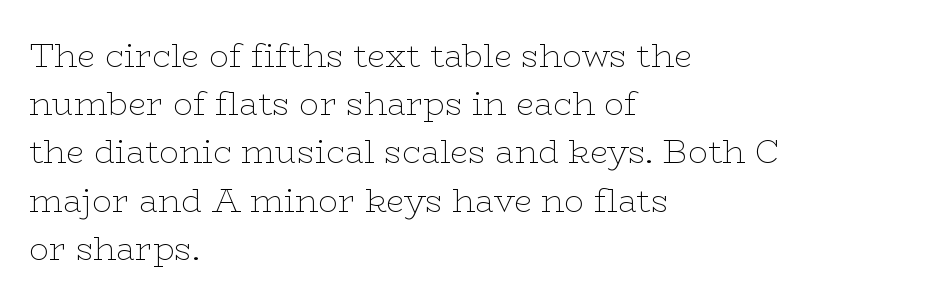
{"serif": "yes", "italic": "no", "bold": "no", "weight": "thin", "width": "wide", "stroke_contrast": "low", "x_height": "medium", "monospaced": "no", "underline": "no", "align": "left", "line_spacing": "normal", "line_spacing_ratio": 1.46, "letter_spacing": "normal", "letter_spacing_em": 0.0, "glyph_px": 33}
